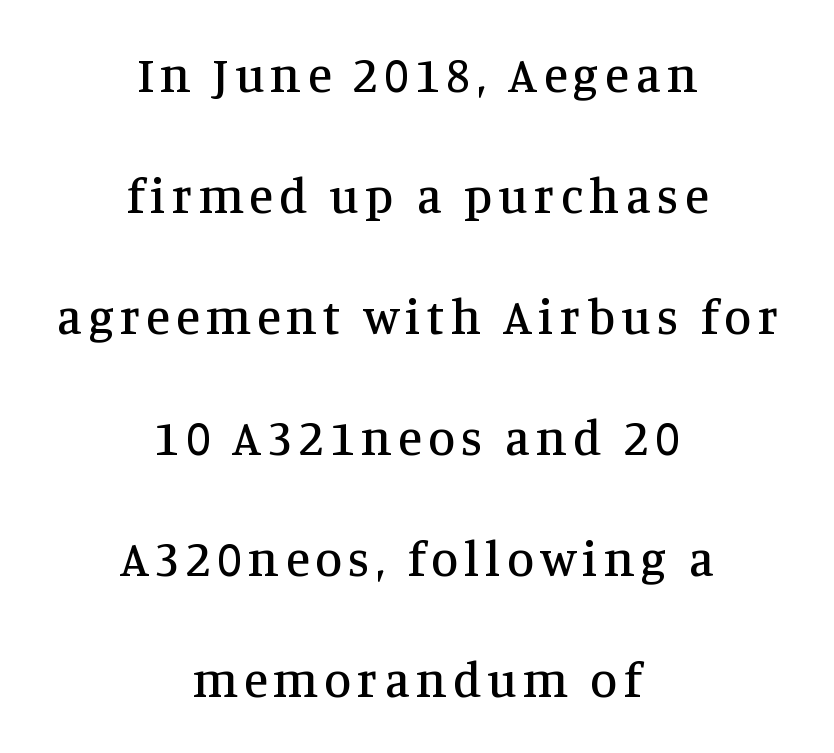
These lines are rendered in a variable-pitch font. The whitespace from short lines is split evenly between both sides. Unmarked baselines from the first word to the last. Compared with typical paragraphs, the rows here are farther apart. Yep, those are serifs on the letters. The letters stand upright; this is a roman face.
